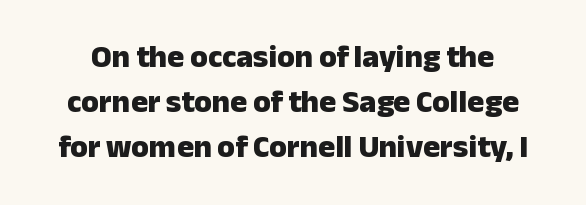
The image shows 32 px heavy sans-serif type, upright; set centered, normal line spacing (1.41x), normal letter spacing, not underlined; low stroke contrast and a medium x-height.
